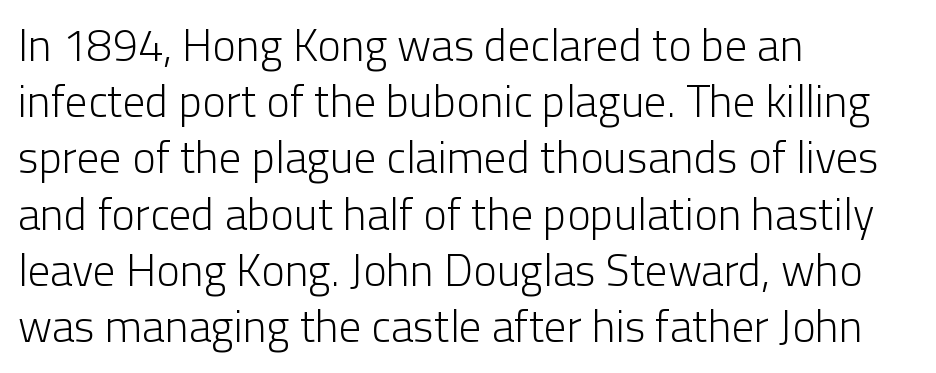
The words here are not underlined. Each word holds together tightly as a unit, with standard inter-letter gaps. A typesetter would call this proportional, since set widths differ per character. Rendered with straight, roman letterforms. The lines are quadded left. Note: no serifs on the glyphs.
